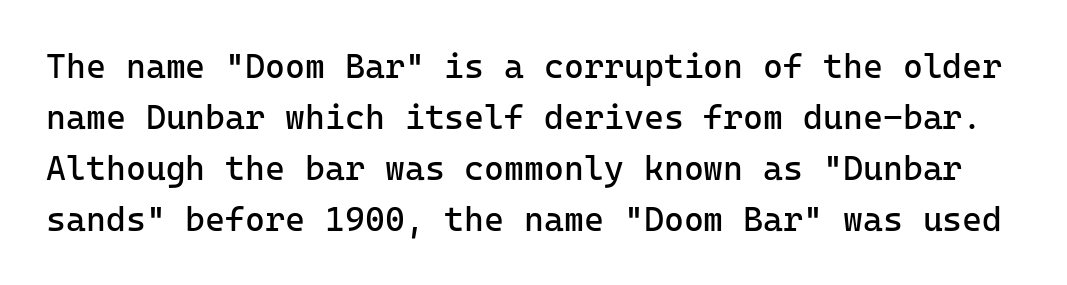
Only glyphs here, with clear space below each row. Typographically, this falls in the sans-serif category. Looks like terminal output: every glyph gets an equal slot. Is there any slant? The stems are plumb.
